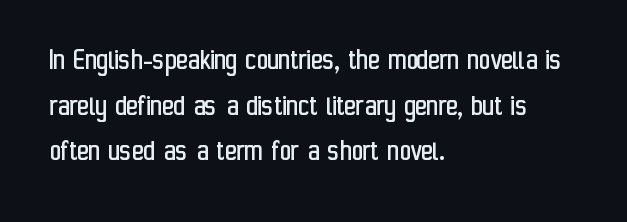
Q: Is the text bold? A: No.
Q: Is the text italic (slanted)? A: No, it is upright.
Q: Is the typeface a serif or a sans-serif typeface? A: Sans-serif.
Q: Is the text underlined? A: No.
Q: How is the paragraph aligned? A: Left-aligned.
Q: Is the spacing between letters normal or unusually wide? A: Normal.
Q: Is the spacing between lines tight, normal or loose? A: Normal.
Q: Width (condensed, normal, or wide)? A: Condensed.
Q: Stroke contrast? A: Low.
Q: x-height? A: Medium.
Q: Monospaced? A: No.
